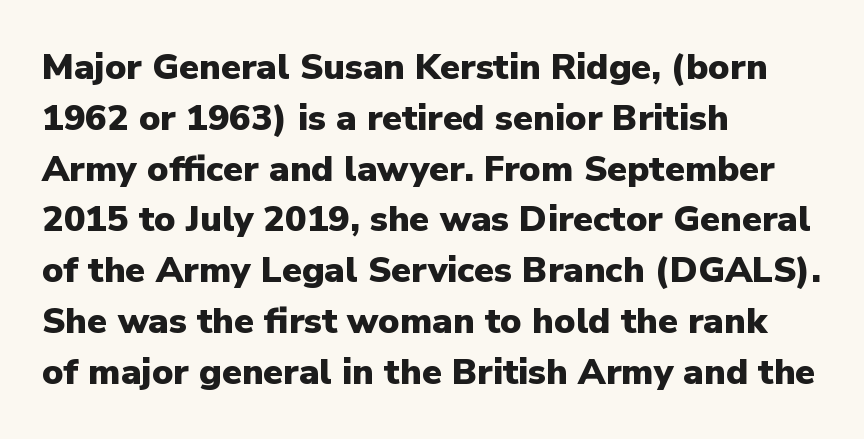
The image shows 36 px heavy sans-serif type, upright; set left-aligned, normal line spacing (1.41x), normal letter spacing, not underlined; low stroke contrast and a medium x-height.
